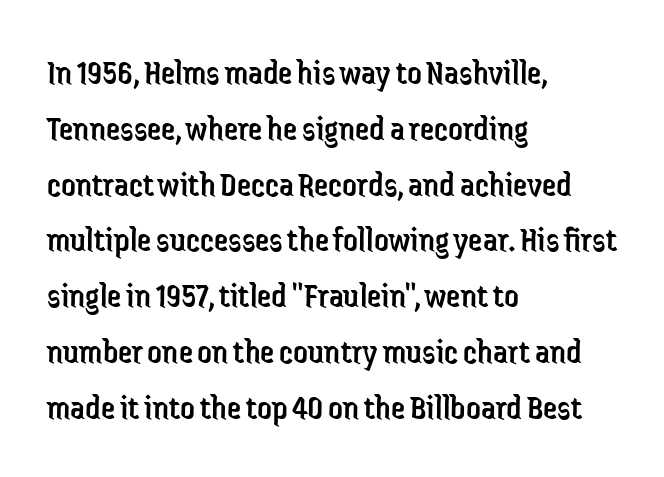
Q: Is the text bold? A: No.
Q: Is the text italic (slanted)? A: No, it is upright.
Q: Is the typeface a serif or a sans-serif typeface? A: Sans-serif.
Q: Is the text underlined? A: No.
Q: How is the paragraph aligned? A: Left-aligned.
Q: Is the spacing between letters normal or unusually wide? A: Normal.
Q: Is the spacing between lines tight, normal or loose? A: Normal.
Q: Width (condensed, normal, or wide)? A: Condensed.
Q: Stroke contrast? A: Low.
Q: x-height? A: Medium.
Q: Monospaced? A: No.
